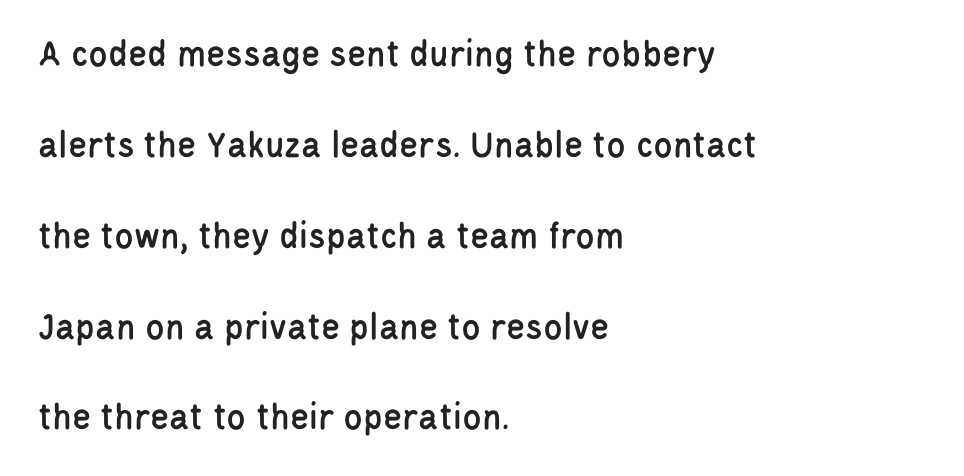
Compared with typical body copy, the letter spacing here is the same. Unlike a traditional serif, this face leaves its strokes unadorned. Each new line begins a long way beneath the previous one. Typeset ragged right — the left edge is the straight one. The face used here is proportionally spaced, like ordinary book or web type.
